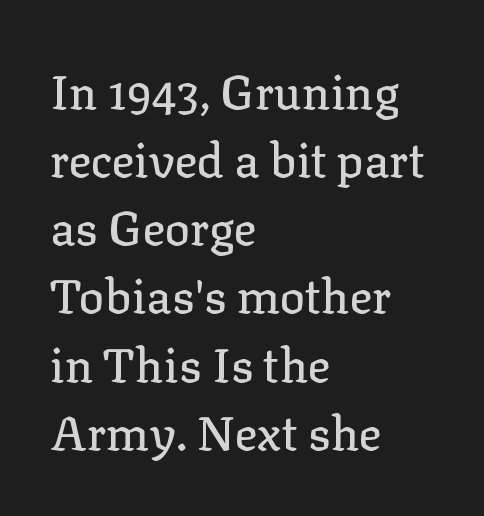
The image shows 47 px serif type, upright; set left-aligned, normal line spacing (1.45x), normal letter spacing, not underlined; low stroke contrast and a medium x-height.
